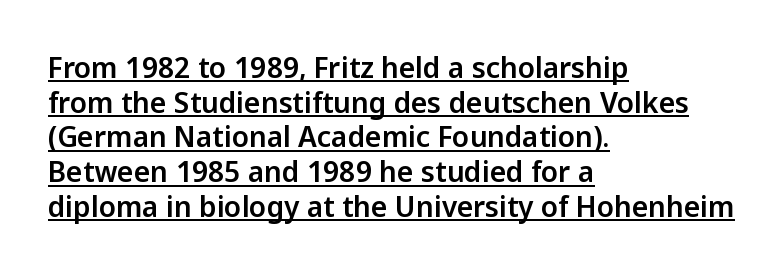
Q: Is the text italic (slanted)? A: No, it is upright.
Q: Is the typeface a serif or a sans-serif typeface? A: Sans-serif.
Q: Is the text underlined? A: Yes.
Q: How is the paragraph aligned? A: Left-aligned.
Q: Is the spacing between letters normal or unusually wide? A: Normal.
Q: Width (condensed, normal, or wide)? A: Normal.
Q: Stroke contrast? A: Low.
Q: x-height? A: Medium.
Q: Monospaced? A: No.
